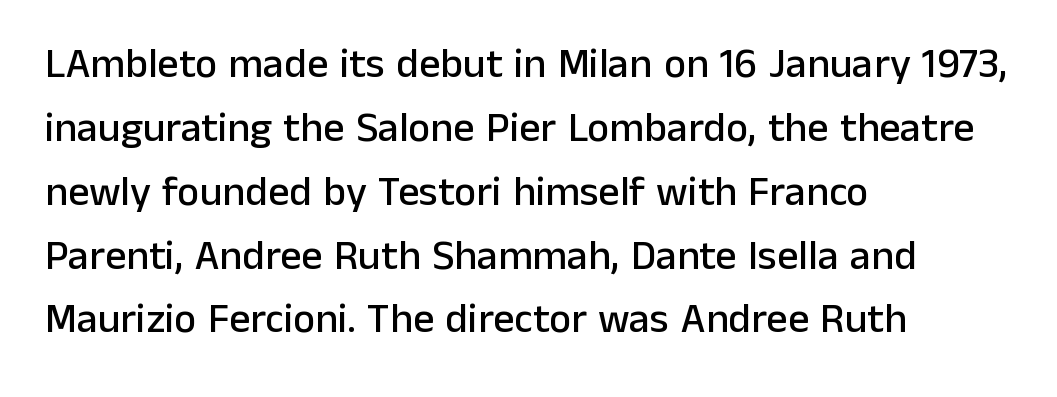
In terms of letterform style, serifs are entirely absent. Compared with a centered layout, this one pins lines to the left instead. What's the leading like? Ordinary, nothing unusual. No extra tracking has been applied to these lines.
